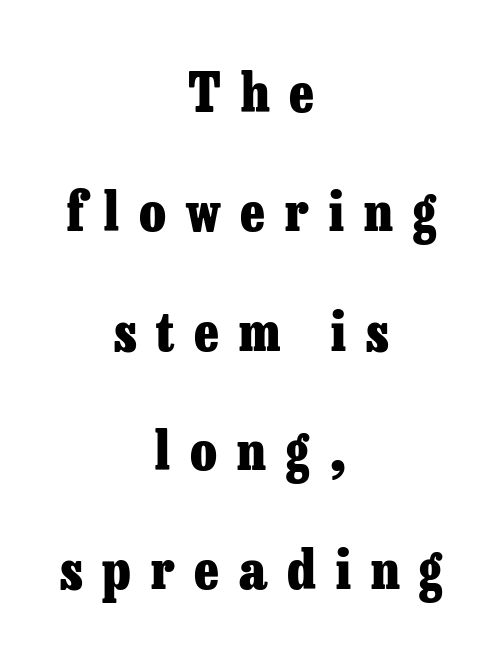
The image shows 54 px heavy serif type, upright; set centered, loose line spacing (2.21x), unusually wide letter spacing (+0.37 em), not underlined; low stroke contrast and a medium x-height.
